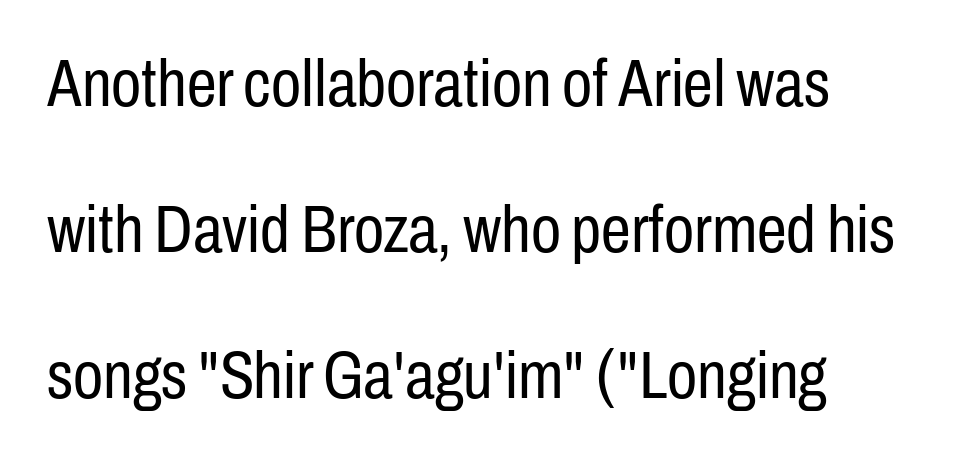
The image shows 67 px regular-weight, condensed sans-serif type, upright; set loose line spacing (2.18x), normal letter spacing, not underlined; low stroke contrast and a medium x-height.
